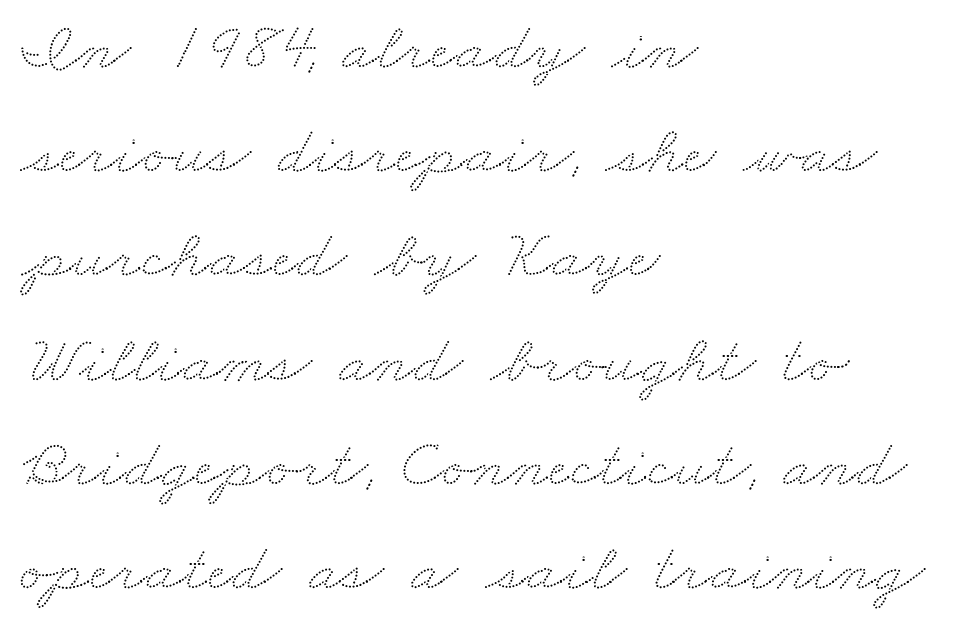
The image shows 69 px wide type; set left-aligned, normal line spacing (1.51x), normal letter spacing, not underlined; low stroke contrast and a small x-height.
